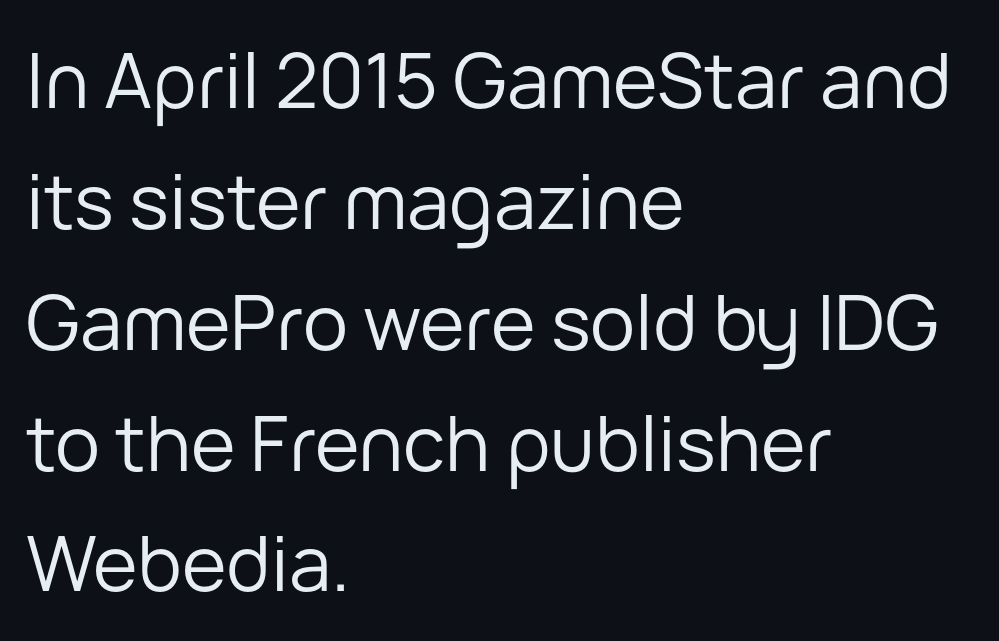
Q: Is the text bold? A: No.
Q: Is the text italic (slanted)? A: No, it is upright.
Q: Is the typeface a serif or a sans-serif typeface? A: Sans-serif.
Q: Is the text underlined? A: No.
Q: How is the paragraph aligned? A: Left-aligned.
Q: Is the spacing between letters normal or unusually wide? A: Normal.
Q: Is the spacing between lines tight, normal or loose? A: Normal.
Q: Width (condensed, normal, or wide)? A: Normal.
Q: Stroke contrast? A: Low.
Q: x-height? A: Medium.
Q: Monospaced? A: No.
